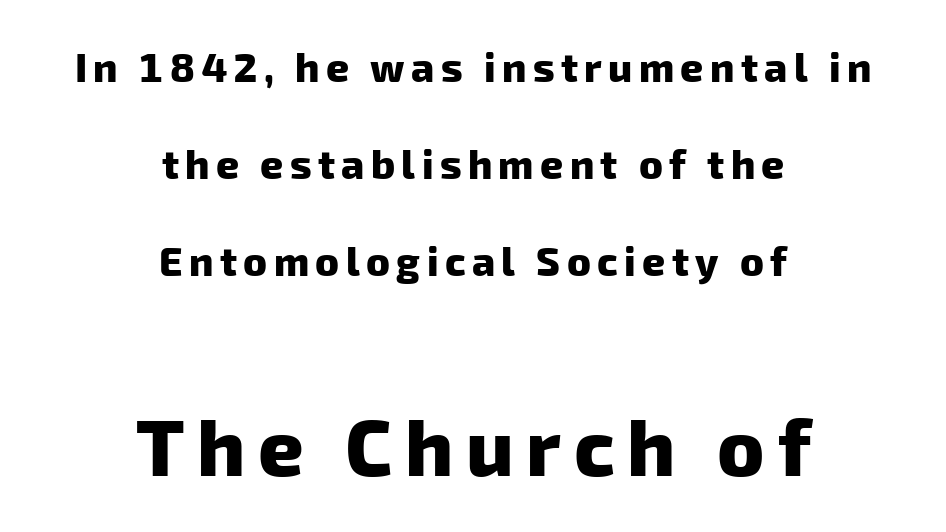
The lines are spread far apart with generous leading. The letters in the lower block stand taller than those in the block above. Look at the bottom of the vertical strokes: they stop flat, with no serifs. Proportional: the letters do not fall into vertical columns. The string is rendered with underlining switched off. Compared with a flush-left layout, this one balances lines on the center instead.
